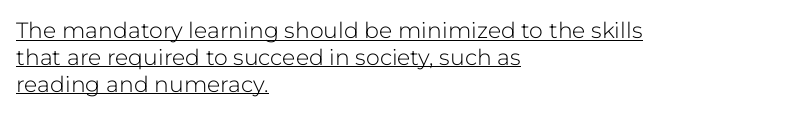
Q: Is the text bold? A: No.
Q: Is the text italic (slanted)? A: No, it is upright.
Q: Is the text underlined? A: Yes.
Q: How is the paragraph aligned? A: Left-aligned.
Q: Is the spacing between letters normal or unusually wide? A: Normal.
